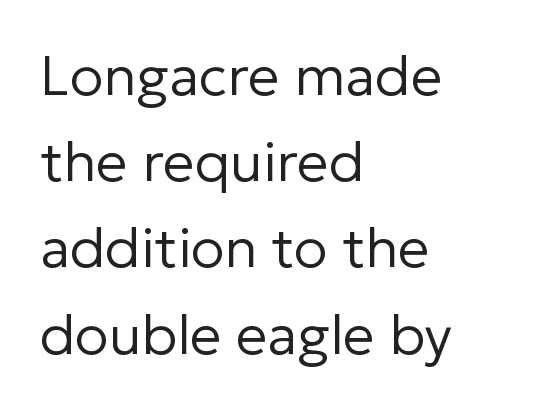
Q: Is the text bold? A: No.
Q: Is the text italic (slanted)? A: No, it is upright.
Q: Is the typeface a serif or a sans-serif typeface? A: Sans-serif.
Q: Is the text underlined? A: No.
Q: How is the paragraph aligned? A: Left-aligned.
Q: Is the spacing between letters normal or unusually wide? A: Normal.
Q: Is the spacing between lines tight, normal or loose? A: Normal.
Q: Width (condensed, normal, or wide)? A: Normal.
Q: Stroke contrast? A: Low.
Q: x-height? A: Medium.
Q: Monospaced? A: No.
